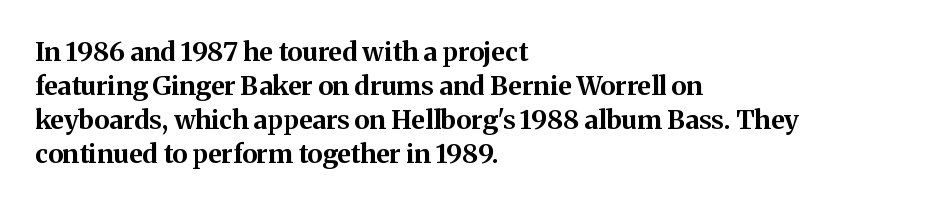
The image shows 26 px bold type, upright; set left-aligned, normal line spacing (1.31x), normal letter spacing, not underlined.
